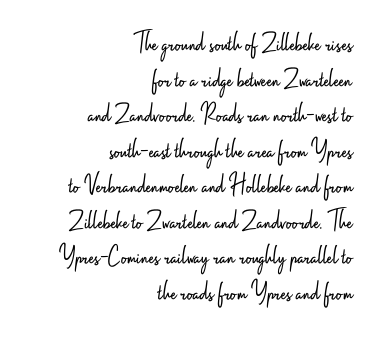
{"serif": "no", "bold": "no", "weight": "light", "width": "condensed", "stroke_contrast": "low", "x_height": "small", "monospaced": "no", "underline": "no", "align": "right", "line_spacing": "normal", "line_spacing_ratio": 1.27, "letter_spacing": "normal", "letter_spacing_em": 0.0, "glyph_px": 28}
